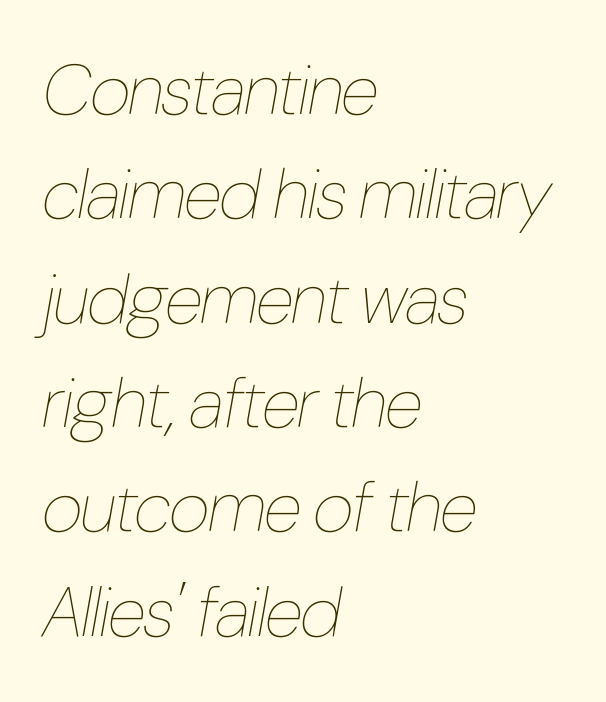
Q: Is the text bold? A: No.
Q: Is the text italic (slanted)? A: Yes, it leans right by about 10 degrees.
Q: Is the text underlined? A: No.
Q: How is the paragraph aligned? A: Left-aligned.
Q: Is the spacing between letters normal or unusually wide? A: Normal.
Q: Is the spacing between lines tight, normal or loose? A: Normal.
Q: Width (condensed, normal, or wide)? A: Condensed.
Q: Stroke contrast? A: Low.
Q: x-height? A: Medium.
Q: Monospaced? A: No.
